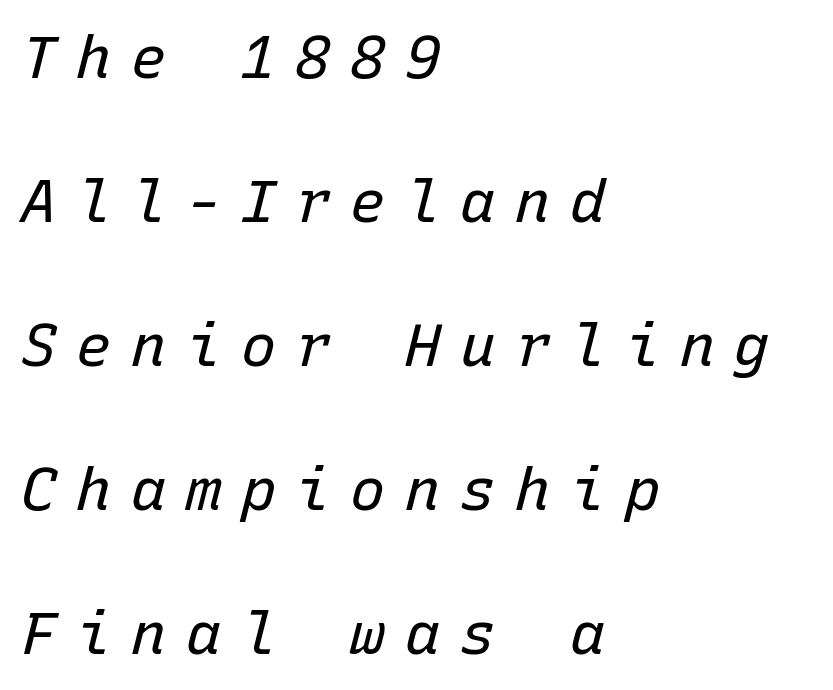
The image shows 59 px regular-weight type, italic (leaning right), monospaced; set left-aligned, loose line spacing (2.44x), unusually wide letter spacing (+0.33 em), not underlined; low stroke contrast and a medium x-height.
